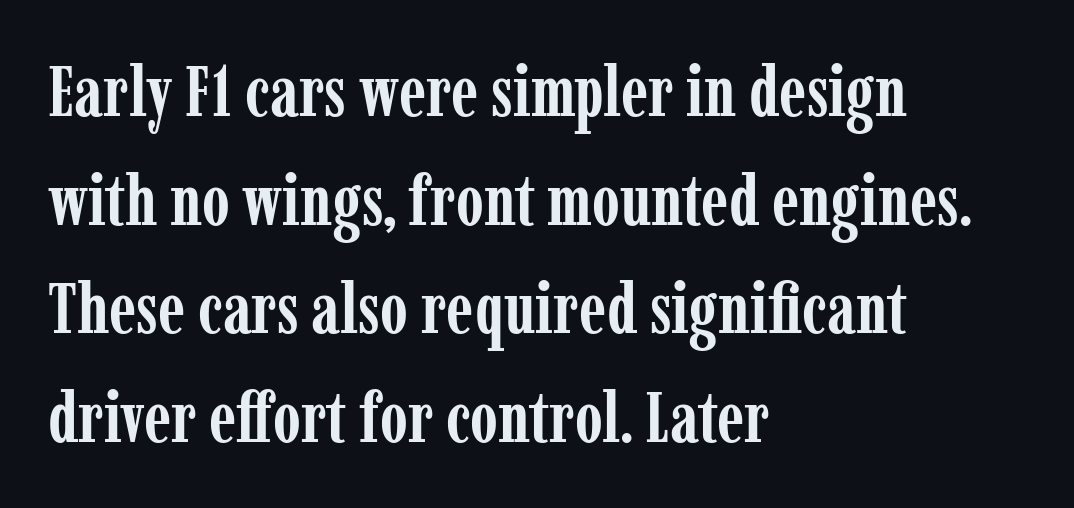
Q: Is the text bold? A: Yes.
Q: Is the text italic (slanted)? A: No, it is upright.
Q: Is the typeface a serif or a sans-serif typeface? A: Serif.
Q: Is the text underlined? A: No.
Q: How is the paragraph aligned? A: Left-aligned.
Q: Is the spacing between letters normal or unusually wide? A: Normal.
Q: Is the spacing between lines tight, normal or loose? A: Normal.
Q: Width (condensed, normal, or wide)? A: Condensed.
Q: Stroke contrast? A: Low.
Q: x-height? A: Medium.
Q: Monospaced? A: No.
